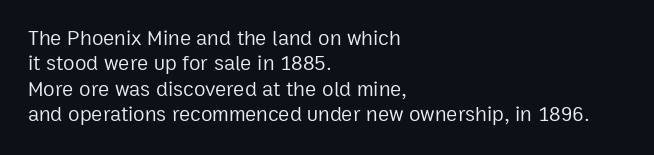
The image shows 21 px text type, upright; set left-aligned, line spacing 1.21x, normal letter spacing, not underlined.
